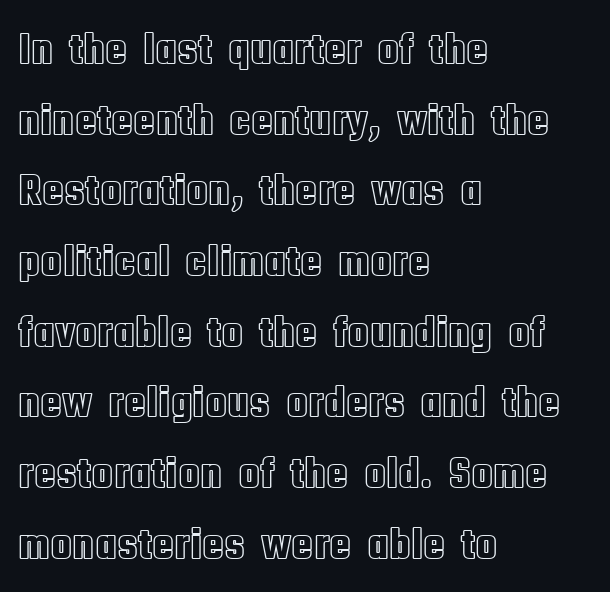
{"italic": "no", "width": "condensed", "x_height": "large", "monospaced": "no", "underline": "no", "align": "left", "line_spacing": "normal", "line_spacing_ratio": 1.57, "letter_spacing": "normal", "letter_spacing_em": 0.0, "glyph_px": 45}
